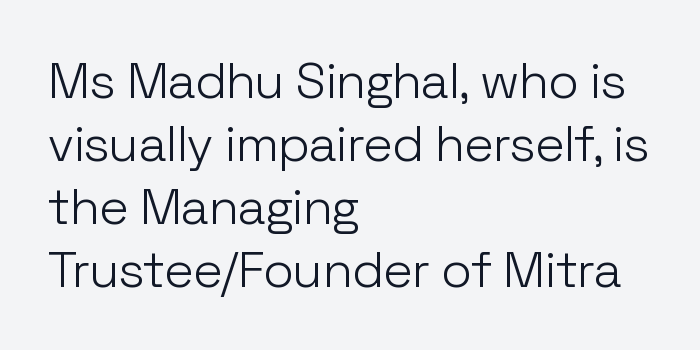
The image shows 50 px light sans-serif type, upright; set left-aligned, normal line spacing (1.26x), normal letter spacing, not underlined; low stroke contrast and a medium x-height.
